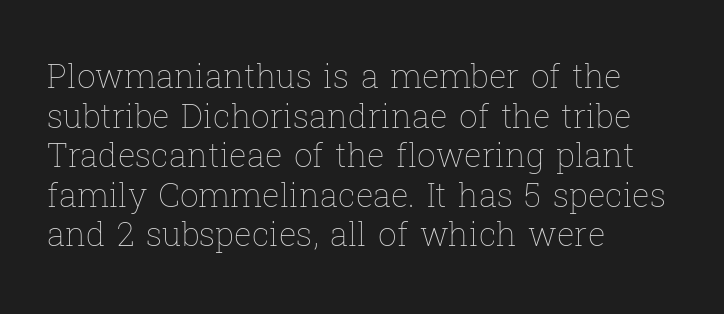
Do the letters lean? They stand straight. Notice how the passage keeps a crisp vertical edge on the left only. Looks like regular typesetting: each glyph gets only the width it needs. Heaviness? Minimal to ordinary, like unemphasized prose. Anything drawn beneath the words? Only blank space.
